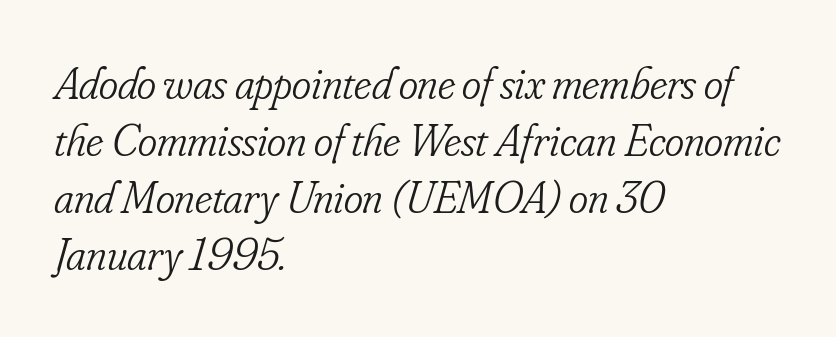
{"serif": "yes", "italic": "yes", "lean": "right", "slant_degrees": 16, "bold": "no", "weight": "light", "width": "condensed", "stroke_contrast": "low", "x_height": "small", "monospaced": "no", "underline": "no", "align": "left", "line_spacing_ratio": 1.24, "letter_spacing": "normal", "letter_spacing_em": 0.0, "glyph_px": 46}
